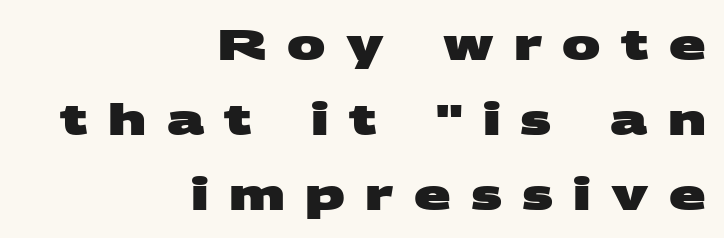
{"serif": "no", "bold": "yes", "weight": "heavy", "width": "wide", "stroke_contrast": "medium", "x_height": "large", "monospaced": "no", "underline": "no", "align": "right", "line_spacing_ratio": 1.74, "letter_spacing": "wide", "letter_spacing_em": 0.47, "glyph_px": 43}
